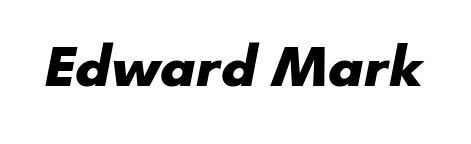
Q: Is the text bold? A: Yes.
Q: Is the typeface a serif or a sans-serif typeface? A: Sans-serif.
Q: Is the text underlined? A: No.
Q: Is the spacing between letters normal or unusually wide? A: Normal.
Q: Width (condensed, normal, or wide)? A: Normal.
Q: Stroke contrast? A: Low.
Q: x-height? A: Small.
Q: Monospaced? A: No.
